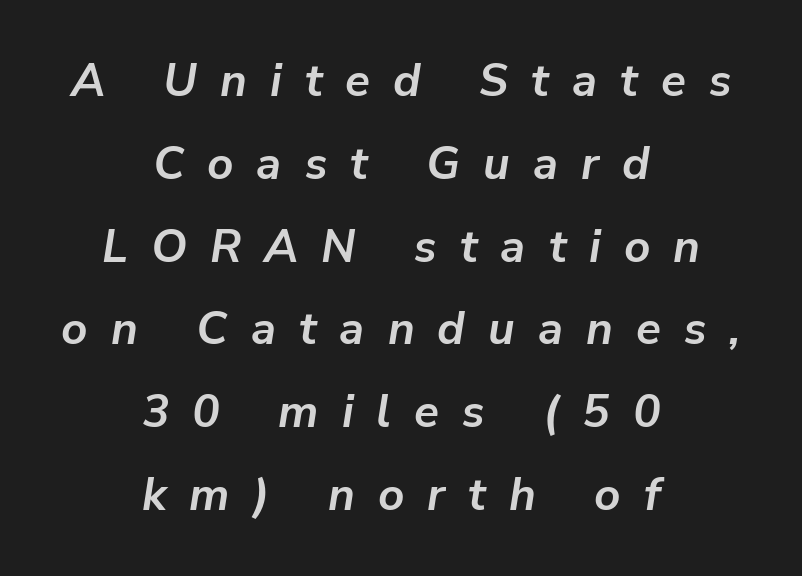
In terms of weight, the rendering is a true, heavy bold. The paragraph has two soft edges and a firm central axis. Slant detected: the letters are inclined. Spacing between characters has been opened up far beyond the box default.
